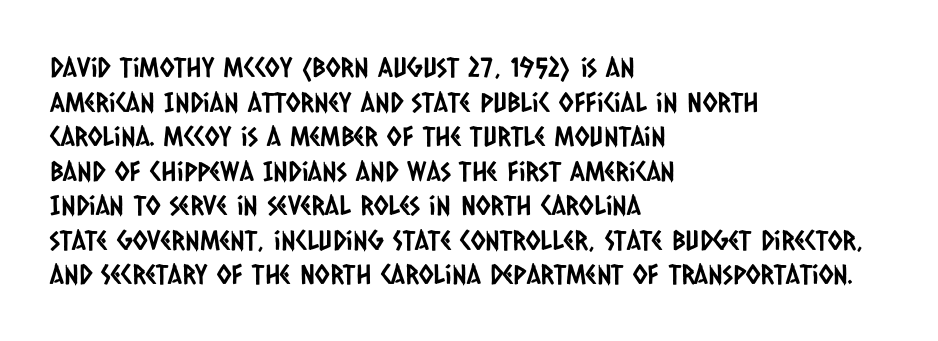
Check the space under the baseline: it is left empty. The rows are spaced the way most documents space them. Letter spacing: default. In CSS terms this would be text-align: left.
